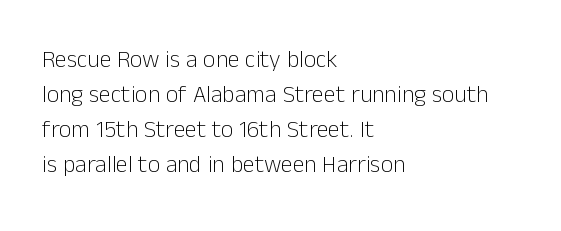
Q: Is the text bold? A: No.
Q: Is the text italic (slanted)? A: No, it is upright.
Q: Is the text underlined? A: No.
Q: How is the paragraph aligned? A: Left-aligned.
Q: Is the spacing between letters normal or unusually wide? A: Normal.
Q: Is the spacing between lines tight, normal or loose? A: Normal.
